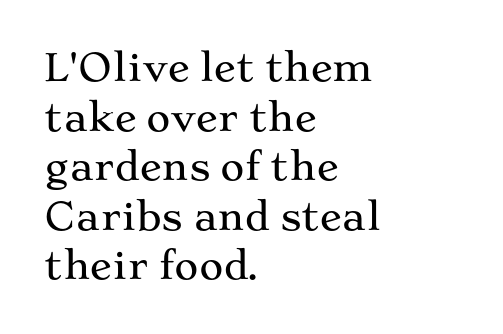
{"serif": "yes", "italic": "no", "width": "wide", "stroke_contrast": "medium", "x_height": "medium", "monospaced": "no", "underline": "no", "align": "left", "line_spacing": "normal", "line_spacing_ratio": 1.34, "letter_spacing": "normal", "letter_spacing_em": 0.0, "glyph_px": 37}
